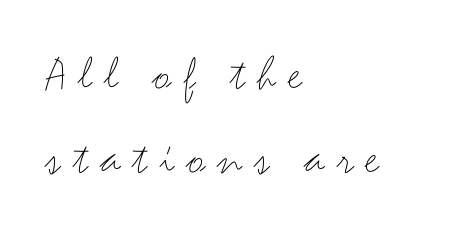
{"serif": "no", "bold": "no", "weight": "thin", "width": "wide", "stroke_contrast": "medium", "x_height": "small", "monospaced": "no", "underline": "no", "align": "left", "line_spacing": "normal", "line_spacing_ratio": 1.69, "letter_spacing": "wide", "letter_spacing_em": 0.24, "glyph_px": 50}
